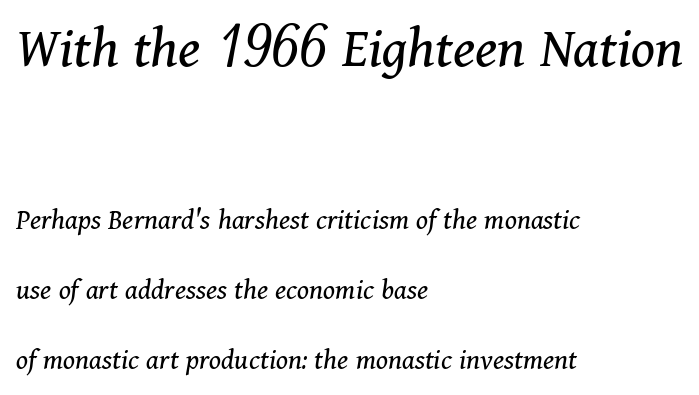
Q: Is the text bold? A: No.
Q: Is the text italic (slanted)? A: Yes, it leans right by about 11 degrees.
Q: Is the typeface a serif or a sans-serif typeface? A: Serif.
Q: Is the text underlined? A: No.
Q: How is the paragraph aligned? A: Left-aligned.
Q: Is the spacing between letters normal or unusually wide? A: Normal.
Q: Is the spacing between lines tight, normal or loose? A: Loose.
Q: Which block of text is set in a larger size, the first (top) or the second (bottom)? A: The first (top) one.
Q: Width (condensed, normal, or wide)? A: Normal.
Q: Stroke contrast? A: Medium.
Q: x-height? A: Medium.
Q: Monospaced? A: No.
